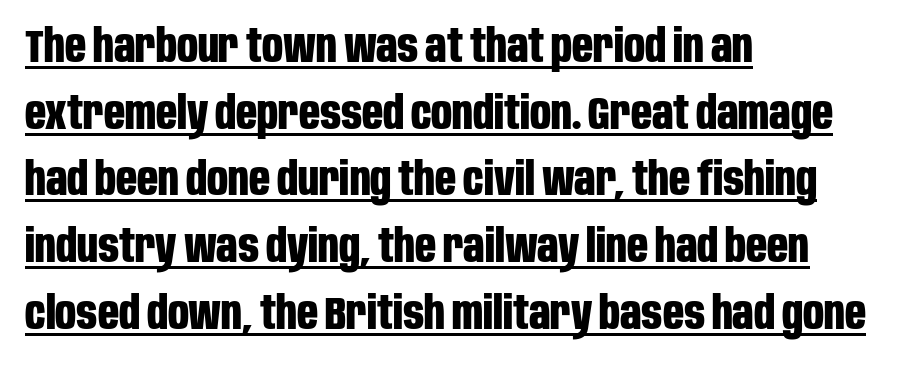
Q: Is the text bold? A: Yes.
Q: Is the text italic (slanted)? A: No, it is upright.
Q: Is the typeface a serif or a sans-serif typeface? A: Sans-serif.
Q: Is the text underlined? A: Yes.
Q: How is the paragraph aligned? A: Left-aligned.
Q: Is the spacing between letters normal or unusually wide? A: Normal.
Q: Is the spacing between lines tight, normal or loose? A: Normal.
Q: Width (condensed, normal, or wide)? A: Condensed.
Q: Stroke contrast? A: Low.
Q: x-height? A: Large.
Q: Monospaced? A: No.
